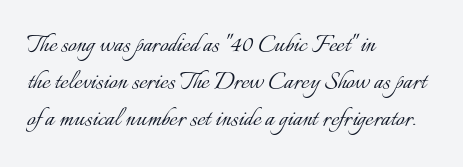
The image shows 30 px light type; set left-aligned, line spacing 1.24x, normal letter spacing, not underlined; low stroke contrast and a small x-height.
